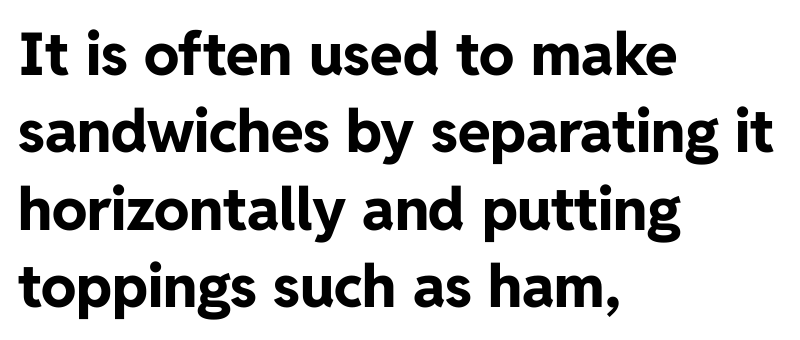
Q: Is the text bold? A: Yes.
Q: Is the text italic (slanted)? A: No, it is upright.
Q: Is the typeface a serif or a sans-serif typeface? A: Sans-serif.
Q: Is the text underlined? A: No.
Q: How is the paragraph aligned? A: Left-aligned.
Q: Is the spacing between letters normal or unusually wide? A: Normal.
Q: Is the spacing between lines tight, normal or loose? A: Normal.
Q: Width (condensed, normal, or wide)? A: Normal.
Q: Stroke contrast? A: Low.
Q: x-height? A: Medium.
Q: Monospaced? A: No.
